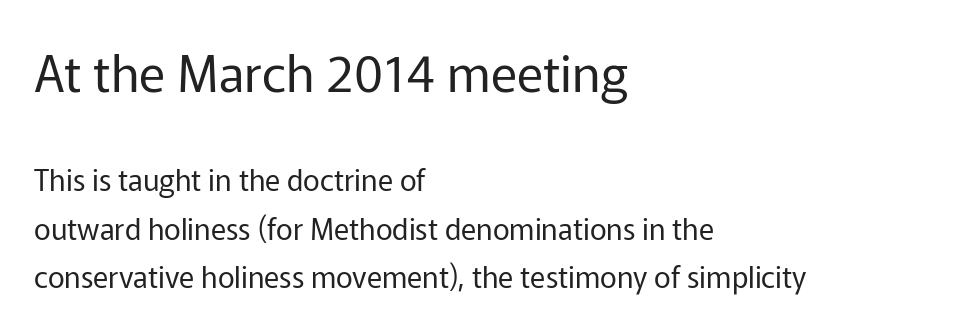
{"serif": "no", "italic": "no", "bold": "no", "weight": "regular", "width": "normal", "stroke_contrast": "low", "x_height": "medium", "monospaced": "no", "underline": "no", "align": "left", "line_spacing": "normal", "line_spacing_ratio": 1.67, "letter_spacing": "normal", "letter_spacing_em": 0.0, "larger_block": "first", "size_ratio": 1.72, "glyph_px": 50}
